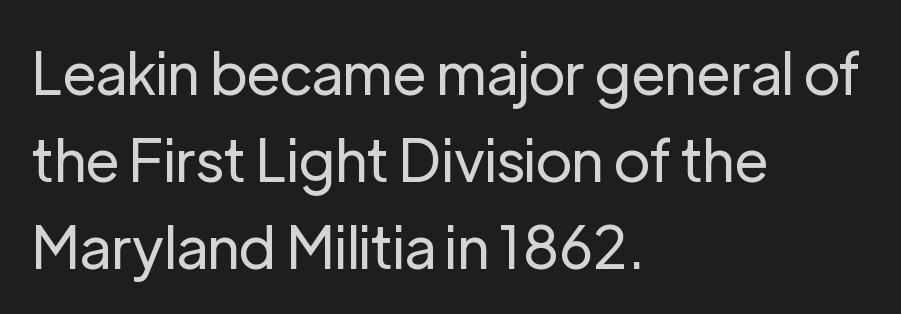
Q: Is the text bold? A: No.
Q: Is the text italic (slanted)? A: No, it is upright.
Q: Is the typeface a serif or a sans-serif typeface? A: Sans-serif.
Q: Is the text underlined? A: No.
Q: How is the paragraph aligned? A: Left-aligned.
Q: Is the spacing between letters normal or unusually wide? A: Normal.
Q: Is the spacing between lines tight, normal or loose? A: Normal.
Q: Width (condensed, normal, or wide)? A: Normal.
Q: Stroke contrast? A: Low.
Q: x-height? A: Medium.
Q: Monospaced? A: No.
